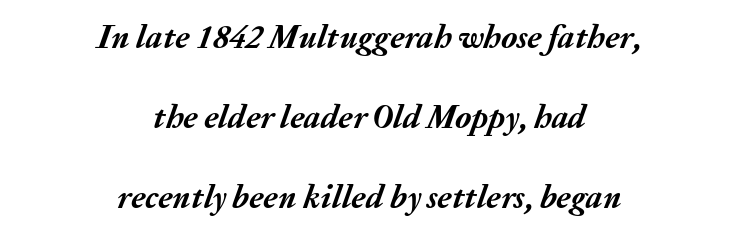
{"italic": "yes", "lean": "right", "slant_degrees": 20, "bold": "yes", "weight": "semibold", "width": "normal", "stroke_contrast": "medium", "x_height": "medium", "monospaced": "no", "underline": "no", "align": "center", "line_spacing": "loose", "line_spacing_ratio": 2.43, "letter_spacing": "normal", "letter_spacing_em": 0.0, "glyph_px": 33}
